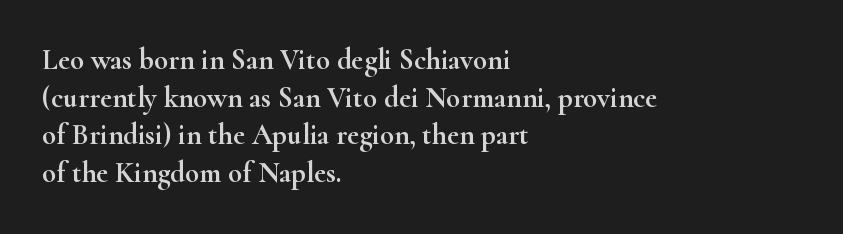
Has an underline been added? It has not. Glyph-to-glyph distance matches everyday printed text. What's the leading like? Ordinary, nothing unusual. If you drew a ruler down the left edge, every line would touch it. Every stem runs plumb, perpendicular to the baseline. Spacing verdict: proportional, widths tailored to each character.
